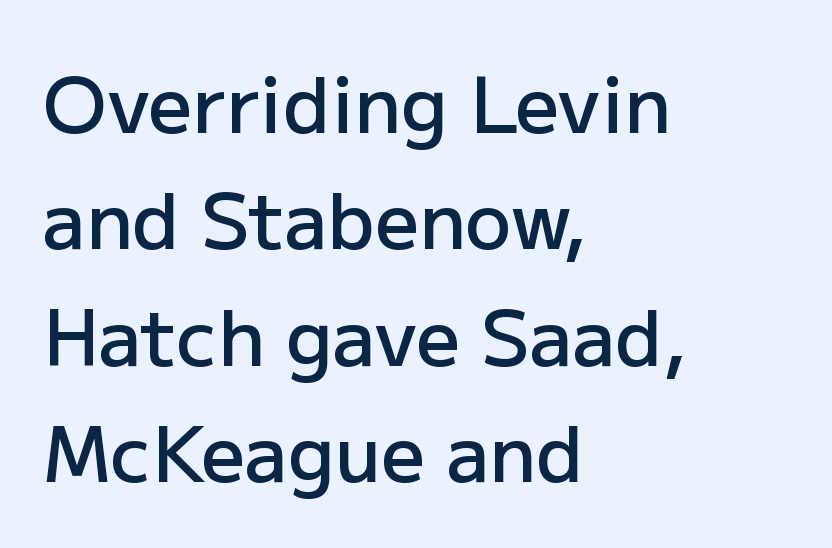
Q: Is the text bold? A: Semi-bold.
Q: Is the text italic (slanted)? A: No, it is upright.
Q: Is the typeface a serif or a sans-serif typeface? A: Sans-serif.
Q: Is the text underlined? A: No.
Q: How is the paragraph aligned? A: Left-aligned.
Q: Is the spacing between letters normal or unusually wide? A: Normal.
Q: Is the spacing between lines tight, normal or loose? A: Normal.
Q: Width (condensed, normal, or wide)? A: Normal.
Q: Stroke contrast? A: Low.
Q: x-height? A: Medium.
Q: Monospaced? A: No.
